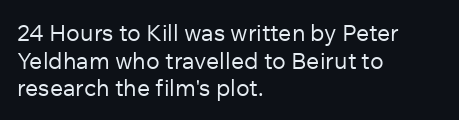
Q: Is the text bold? A: No.
Q: Is the text italic (slanted)? A: No, it is upright.
Q: Is the text underlined? A: No.
Q: How is the paragraph aligned? A: Left-aligned.
Q: Is the spacing between letters normal or unusually wide? A: Normal.
